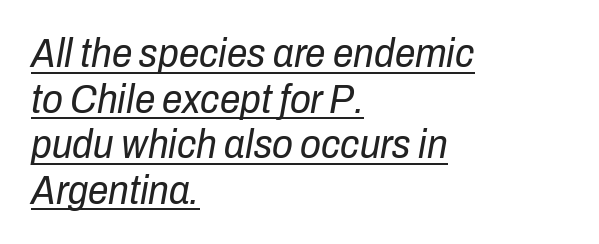
Q: Is the text bold? A: No.
Q: Is the text italic (slanted)? A: Yes, it leans right by about 10 degrees.
Q: Is the text underlined? A: Yes.
Q: How is the paragraph aligned? A: Left-aligned.
Q: Is the spacing between letters normal or unusually wide? A: Normal.
Q: Is the spacing between lines tight, normal or loose? A: Tight.
Q: Width (condensed, normal, or wide)? A: Condensed.
Q: Stroke contrast? A: Low.
Q: x-height? A: Medium.
Q: Monospaced? A: No.
